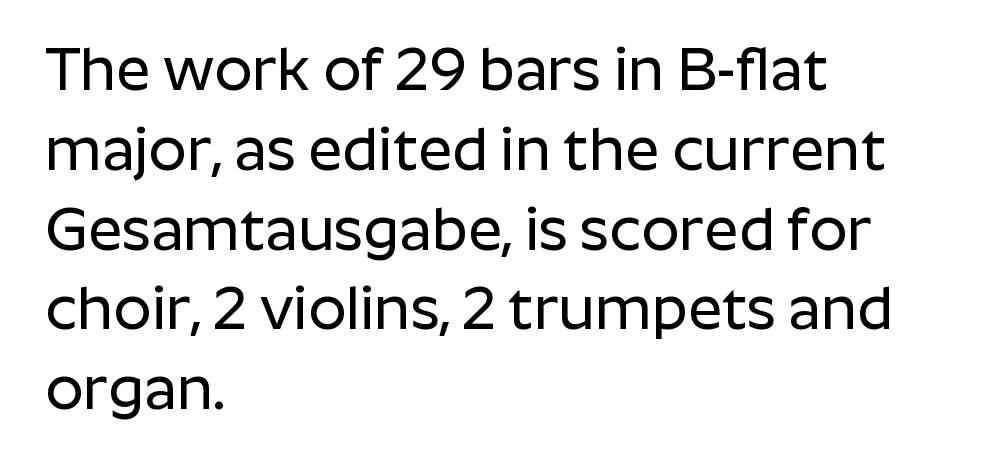
Q: Is the text italic (slanted)? A: No, it is upright.
Q: Is the typeface a serif or a sans-serif typeface? A: Sans-serif.
Q: Is the text underlined? A: No.
Q: How is the paragraph aligned? A: Left-aligned.
Q: Is the spacing between letters normal or unusually wide? A: Normal.
Q: Is the spacing between lines tight, normal or loose? A: Normal.
Q: Width (condensed, normal, or wide)? A: Normal.
Q: Stroke contrast? A: Low.
Q: x-height? A: Medium.
Q: Monospaced? A: No.
